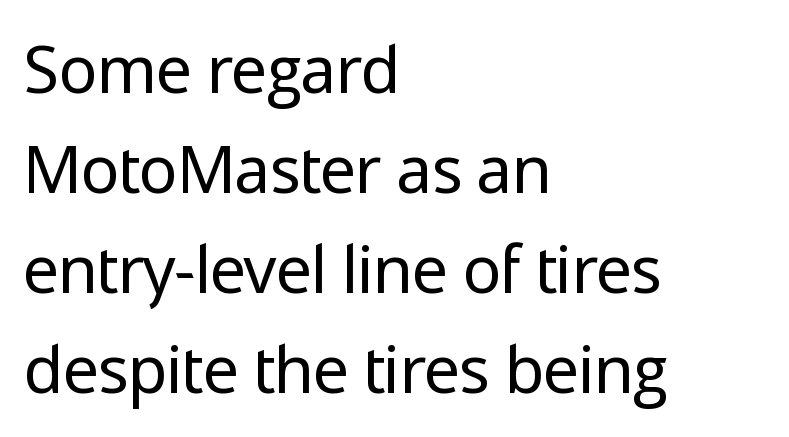
{"serif": "no", "italic": "no", "bold": "no", "weight": "regular", "width": "normal", "stroke_contrast": "low", "x_height": "medium", "monospaced": "no", "underline": "no", "align": "left", "line_spacing": "normal", "line_spacing_ratio": 1.54, "letter_spacing": "normal", "letter_spacing_em": 0.0, "glyph_px": 65}
